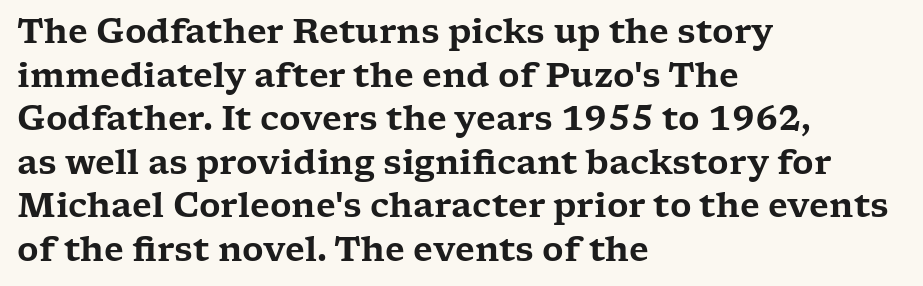
{"serif": "yes", "italic": "no", "width": "wide", "stroke_contrast": "low", "x_height": "medium", "monospaced": "no", "underline": "no", "align": "left", "line_spacing": "normal", "line_spacing_ratio": 1.32, "letter_spacing": "normal", "letter_spacing_em": 0.0, "glyph_px": 33}
